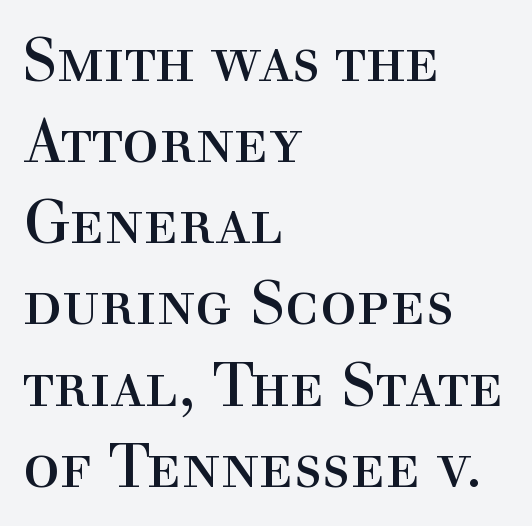
The image shows 61 px regular-weight serif type, upright; set left-aligned, normal line spacing (1.33x), normal letter spacing, not underlined; a medium x-height.
